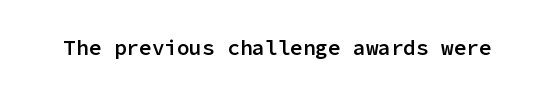
Typesetter's note: demi weight, one step under bold. The specimen omits any rule beneath the text block's lines. Is there any slant? The stems are plumb. Does extra space separate the letters? No, they use regular spacing.
